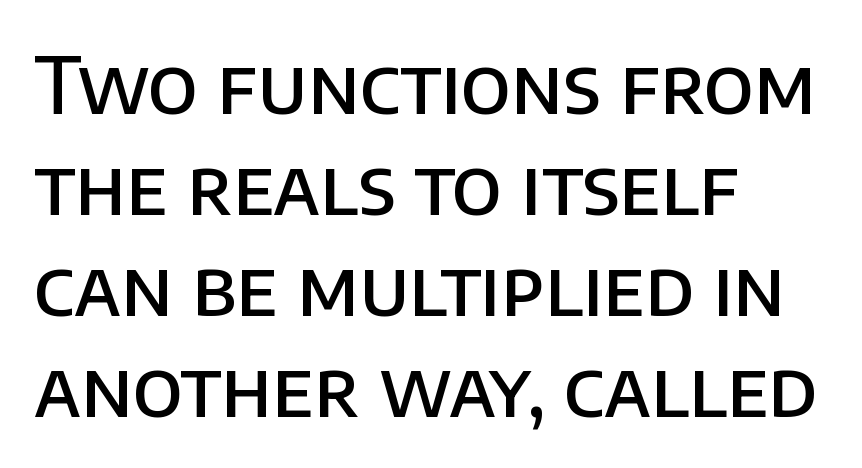
The image shows 77 px semibold sans-serif type, upright; set left-aligned, normal line spacing (1.31x), normal letter spacing, not underlined; low stroke contrast and a large x-height.
